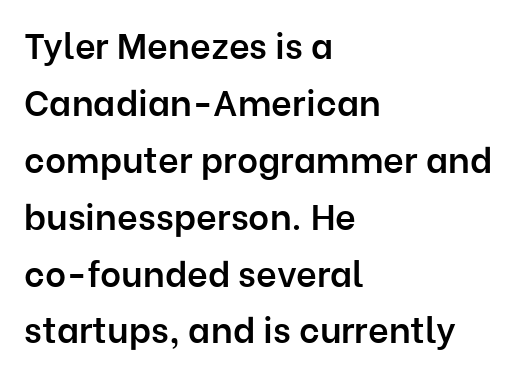
The image shows 36 px semibold sans-serif type, upright; set left-aligned, normal line spacing (1.58x), normal letter spacing, not underlined; low stroke contrast and a medium x-height.
